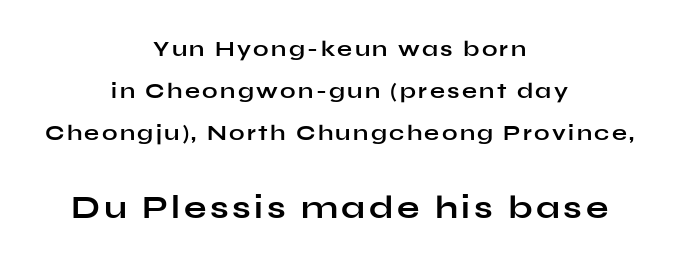
The image shows 33 px bold, wide sans-serif type, upright; set centered, loose line spacing (1.9x), not underlined; the second (bottom) block is 1.5x larger; low stroke contrast and a medium x-height.
